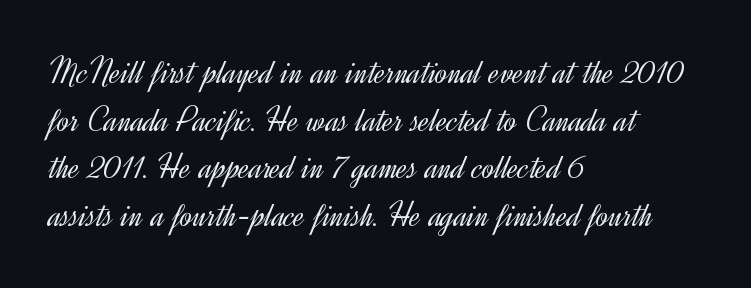
Q: Is the text bold? A: No.
Q: Is the text italic (slanted)? A: Yes.
Q: Is the typeface a serif or a sans-serif typeface? A: Sans-serif.
Q: Is the text underlined? A: No.
Q: How is the paragraph aligned? A: Left-aligned.
Q: Is the spacing between letters normal or unusually wide? A: Normal.
Q: Is the spacing between lines tight, normal or loose? A: Normal.
Q: Width (condensed, normal, or wide)? A: Normal.
Q: x-height? A: Small.
Q: Monospaced? A: No.
